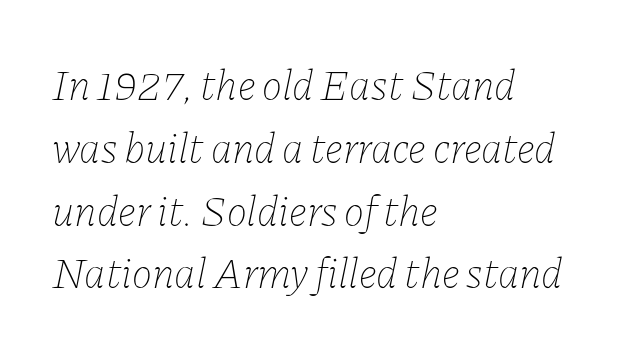
Casual observation: everything's shoved over to the left. Observe the ordinary spacing: letters are neighbours, not strangers. Is this a heavy cut? Hardly; it is regular or lighter. The lines sit at an ordinary, default distance from one another.
